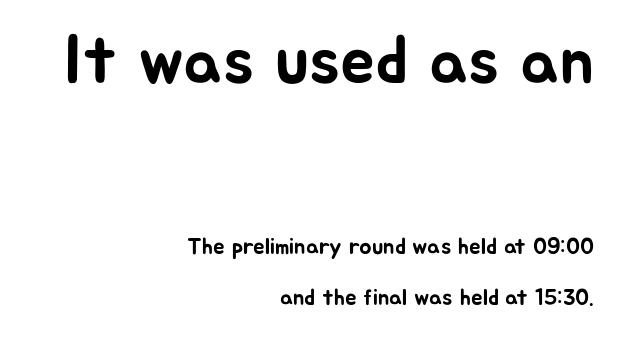
{"serif": "no", "italic": "no", "width": "normal", "stroke_contrast": "low", "x_height": "medium", "monospaced": "no", "underline": "no", "align": "right", "line_spacing": "loose", "line_spacing_ratio": 2.21, "letter_spacing": "normal", "letter_spacing_em": 0.0, "larger_block": "first", "size_ratio": 3.0, "glyph_px": 69}
